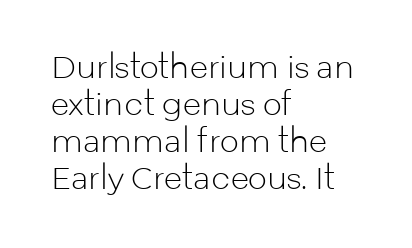
{"serif": "no", "italic": "no", "bold": "no", "weight": "light", "width": "normal", "stroke_contrast": "low", "x_height": "medium", "monospaced": "no", "underline": "no", "align": "left", "line_spacing_ratio": 1.23, "letter_spacing": "normal", "letter_spacing_em": 0.0, "glyph_px": 30}
